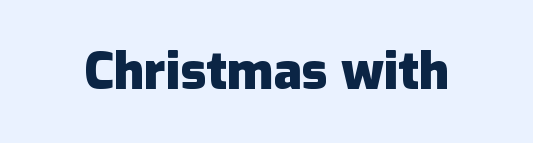
Q: Is the text bold? A: Yes.
Q: Is the text italic (slanted)? A: No, it is upright.
Q: Is the typeface a serif or a sans-serif typeface? A: Sans-serif.
Q: Is the text underlined? A: No.
Q: Is the spacing between letters normal or unusually wide? A: Normal.
Q: Width (condensed, normal, or wide)? A: Normal.
Q: Stroke contrast? A: Low.
Q: x-height? A: Medium.
Q: Monospaced? A: No.
